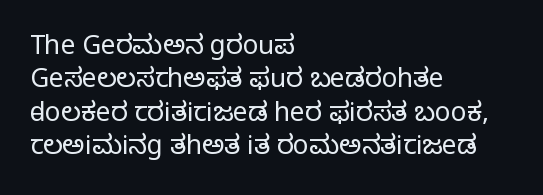
The image shows 26 px text type, upright; set left-aligned, normal line spacing (1.28x), normal letter spacing, not underlined.
